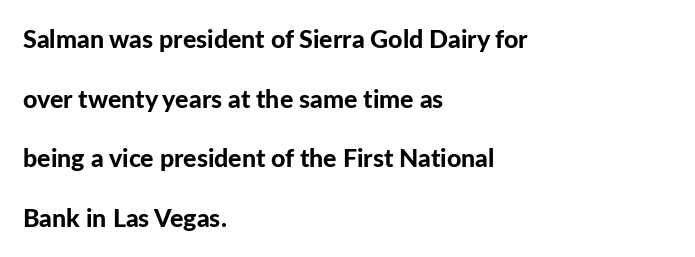
The image shows 25 px bold type, upright; set left-aligned, loose line spacing (2.39x), normal letter spacing, not underlined.
